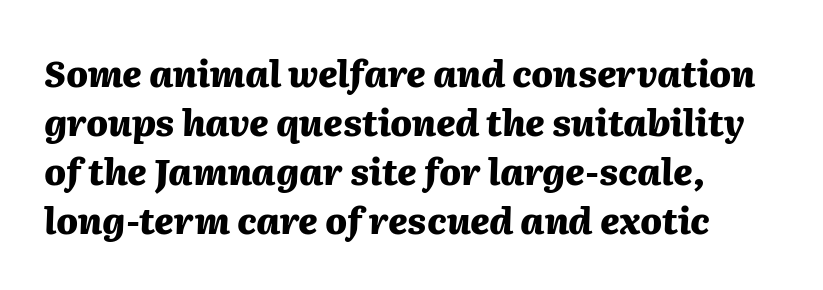
{"italic": "yes", "lean": "right", "slant_degrees": 2, "bold": "yes", "weight": "heavy", "width": "normal", "stroke_contrast": "medium", "x_height": "medium", "monospaced": "no", "underline": "no", "line_spacing": "normal", "line_spacing_ratio": 1.36, "letter_spacing": "normal", "letter_spacing_em": 0.0, "glyph_px": 36}
